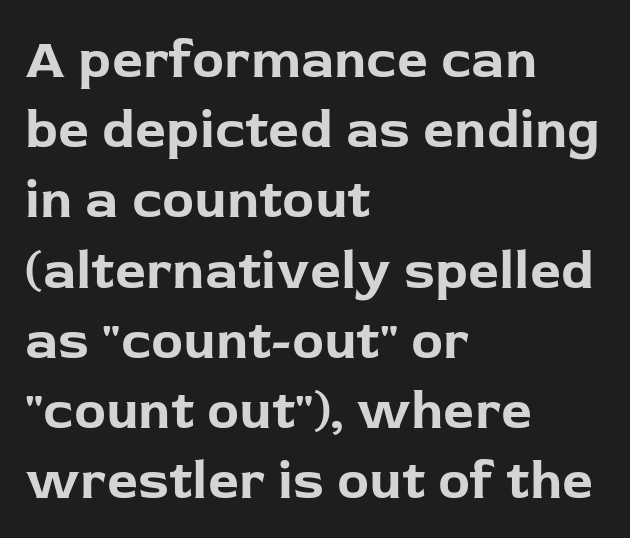
{"serif": "no", "italic": "no", "bold": "yes", "weight": "bold", "width": "normal", "stroke_contrast": "low", "x_height": "medium", "monospaced": "no", "underline": "no", "align": "left", "line_spacing": "normal", "line_spacing_ratio": 1.3, "letter_spacing": "normal", "letter_spacing_em": 0.0, "glyph_px": 54}
